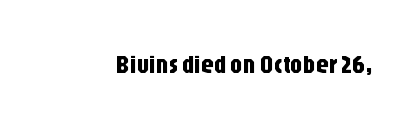
If you drew a line through each stem, it would be perfectly vertical. Characters follow at the spacing the type designer built in. The words here are not underlined.
